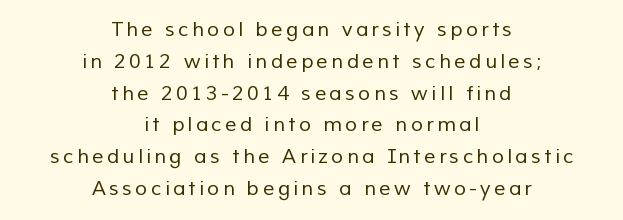
Q: Is the text bold? A: No.
Q: Is the text underlined? A: No.
Q: How is the paragraph aligned? A: Centered.
Q: Is the spacing between lines tight, normal or loose? A: Normal.
